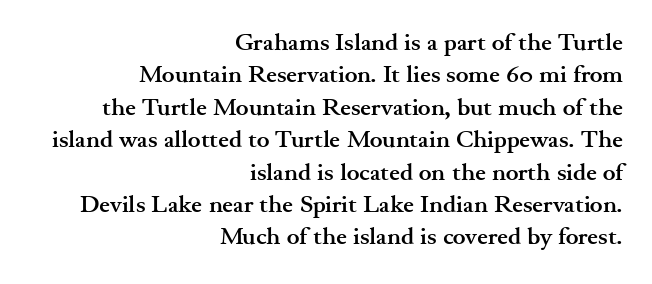
The passage shown stacks its lines at a standard gap. You'd pick this weight for a headline — it's a proper bold. Every row of glyphs terminates at an identical x-position on the right. The font's upright variant was chosen for this text. You could call the tracking neutral — neither tight nor loose.
